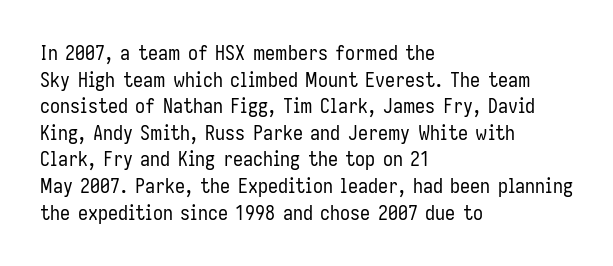
The image shows 20 px text type, upright; set left-aligned, normal line spacing (1.33x), normal letter spacing, not underlined.
